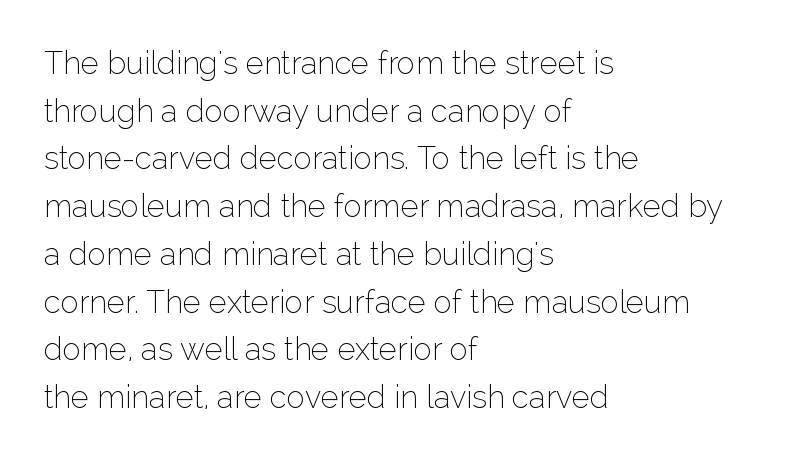
{"serif": "no", "italic": "no", "bold": "no", "weight": "thin", "width": "normal", "stroke_contrast": "low", "x_height": "medium", "monospaced": "no", "underline": "no", "align": "left", "line_spacing": "normal", "line_spacing_ratio": 1.54, "letter_spacing": "normal", "letter_spacing_em": 0.0, "glyph_px": 31}
